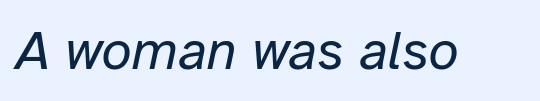
Between one letter and the next there's only the usual sliver of space. Is this a fixed-width face? No — the glyphs have proportional, varying widths. No extra ink here — the face is not bold. Does the lettering tilt? It does — this is italic. Decoration check: the copy has no underline.
